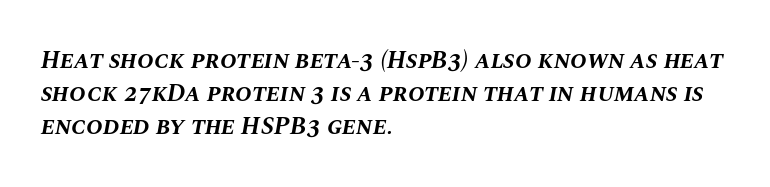
Emphasis-style slanted type is in use. The block of text has a typical density, with ordinary space between rows. The area under the type is left untouched. The strokes are fattened all the way to bold. Short note: letters normally spaced. The lines in this sample share a left origin and differ only in where they stop.
